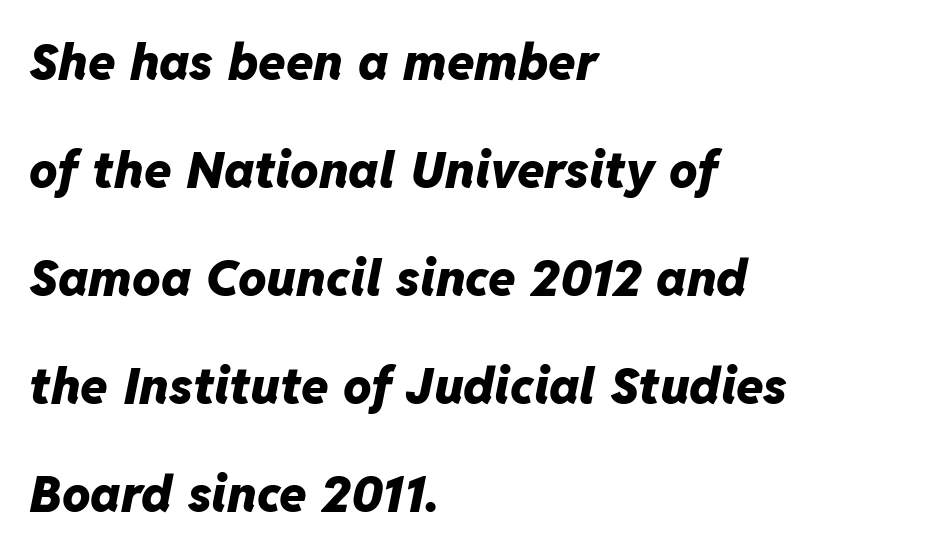
These lines were composed using italics. Is the block centered? No — it sits flush against the left margin. Reading down the column, the eye jumps a long way to each next line. Proportional: the letters do not fall into vertical columns.
